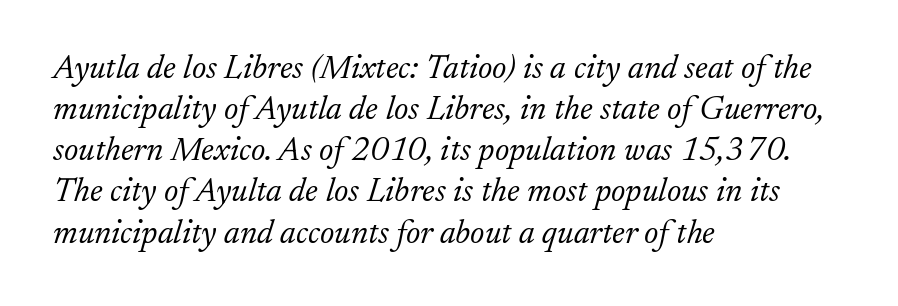
The image shows 34 px light serif type, italic (leaning right); set left-aligned, line spacing 1.21x, normal letter spacing, not underlined; low stroke contrast and a small x-height.
